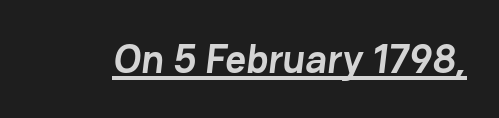
{"serif": "no", "bold": "yes", "weight": "semibold", "width": "normal", "stroke_contrast": "low", "x_height": "medium", "monospaced": "no", "underline": "yes", "letter_spacing": "normal", "letter_spacing_em": 0.0, "glyph_px": 40}
